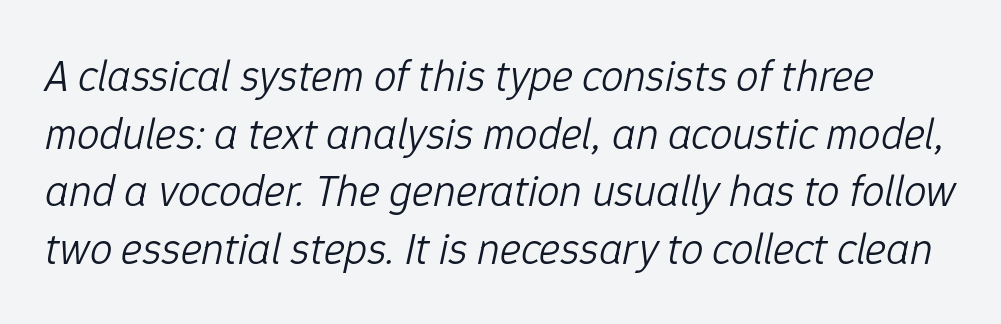
The image shows 45 px light type, italic (leaning right); set normal line spacing (1.28x), normal letter spacing, not underlined; low stroke contrast and a medium x-height.
